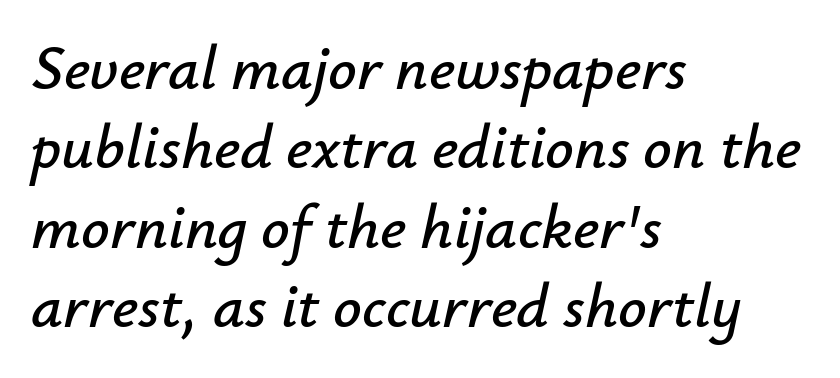
Here the designer chose a conventional face with non-uniform glyph widths. The zone under the glyphs is completely vacant. Leading: standard. If you drew a ruler down the left edge, every line would touch it. There's an unmistakable incline to the writing here.
